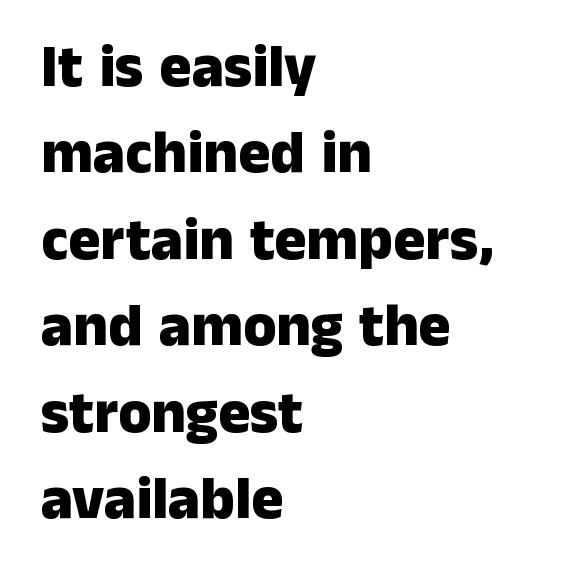
{"serif": "no", "italic": "no", "bold": "yes", "weight": "heavy", "width": "normal", "stroke_contrast": "low", "x_height": "medium", "monospaced": "no", "underline": "no", "align": "left", "line_spacing": "normal", "line_spacing_ratio": 1.44, "letter_spacing": "normal", "letter_spacing_em": 0.0, "glyph_px": 60}
